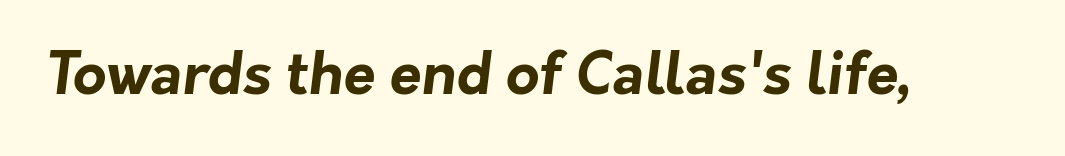
Q: Is the text bold? A: Yes.
Q: Is the typeface a serif or a sans-serif typeface? A: Sans-serif.
Q: Is the text underlined? A: No.
Q: Is the spacing between letters normal or unusually wide? A: Normal.
Q: Width (condensed, normal, or wide)? A: Normal.
Q: Stroke contrast? A: Low.
Q: x-height? A: Medium.
Q: Monospaced? A: No.
